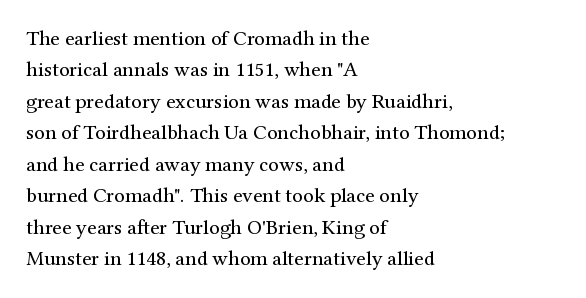
The image shows 21 px text type, upright; set left-aligned, normal line spacing (1.5x), normal letter spacing, not underlined.
